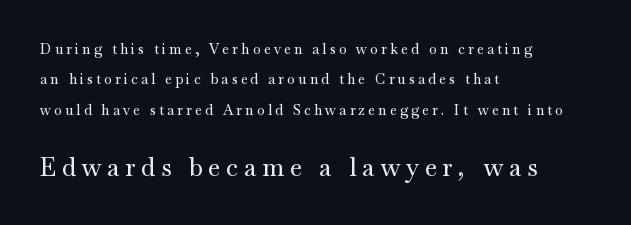
Q: Is the text italic (slanted)? A: No, it is upright.
Q: Is the text underlined? A: No.
Q: How is the paragraph aligned? A: Left-aligned.
Q: Is the spacing between letters normal or unusually wide? A: Unusually wide.
Q: Is the spacing between lines tight, normal or loose? A: Loose.
Q: Which block of text is set in a larger size, the first (top) or the second (bottom)? A: The second (bottom) one.
